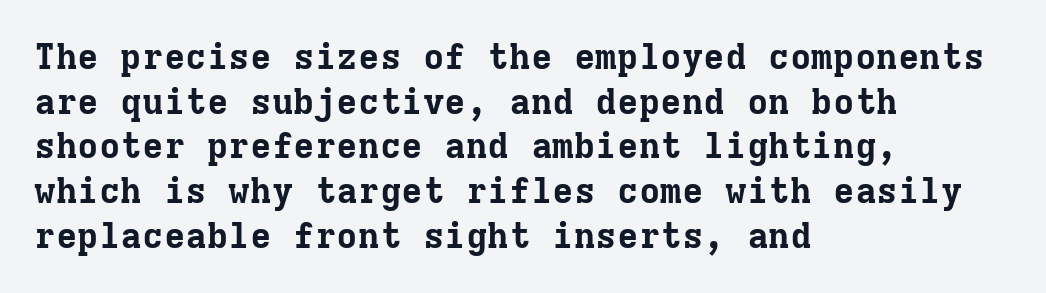
{"serif": "yes", "italic": "no", "bold": "yes", "weight": "bold", "width": "normal", "stroke_contrast": "low", "x_height": "medium", "monospaced": "yes", "underline": "no", "align": "left", "line_spacing_ratio": 1.24, "letter_spacing": "normal", "letter_spacing_em": 0.0, "glyph_px": 36}
